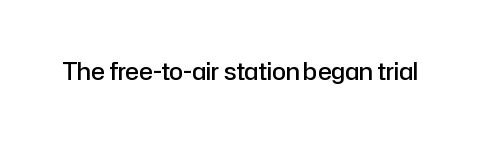
Q: Is the text bold? A: Semi-bold.
Q: Is the text italic (slanted)? A: No, it is upright.
Q: Is the text underlined? A: No.
Q: Is the spacing between letters normal or unusually wide? A: Normal.
